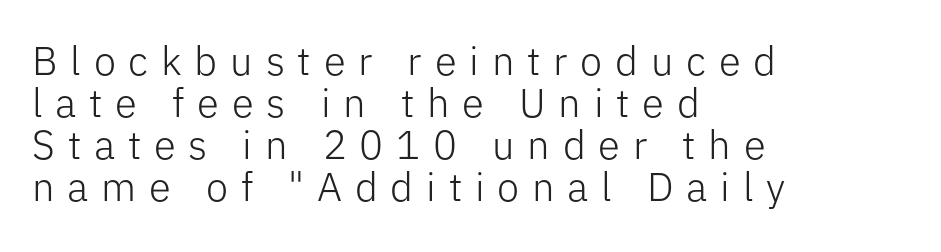
Q: Is the text bold? A: No.
Q: Is the text italic (slanted)? A: No, it is upright.
Q: Is the typeface a serif or a sans-serif typeface? A: Sans-serif.
Q: Is the text underlined? A: No.
Q: How is the paragraph aligned? A: Left-aligned.
Q: Is the spacing between letters normal or unusually wide? A: Unusually wide.
Q: Is the spacing between lines tight, normal or loose? A: Tight.
Q: Width (condensed, normal, or wide)? A: Normal.
Q: Stroke contrast? A: Low.
Q: x-height? A: Medium.
Q: Monospaced? A: No.
